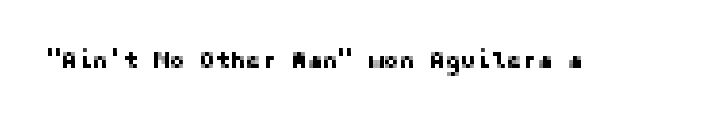
Each word holds together tightly as a unit, with standard inter-letter gaps. Posture: upright roman. The specimen omits any rule beneath the text block's lines.
